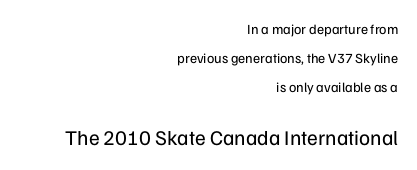
{"italic": "no", "bold": "no", "underline": "no", "align": "right", "line_spacing": "loose", "line_spacing_ratio": 2.08, "letter_spacing": "normal", "letter_spacing_em": 0.0, "larger_block": "second", "size_ratio": 1.5, "glyph_px": 21}
